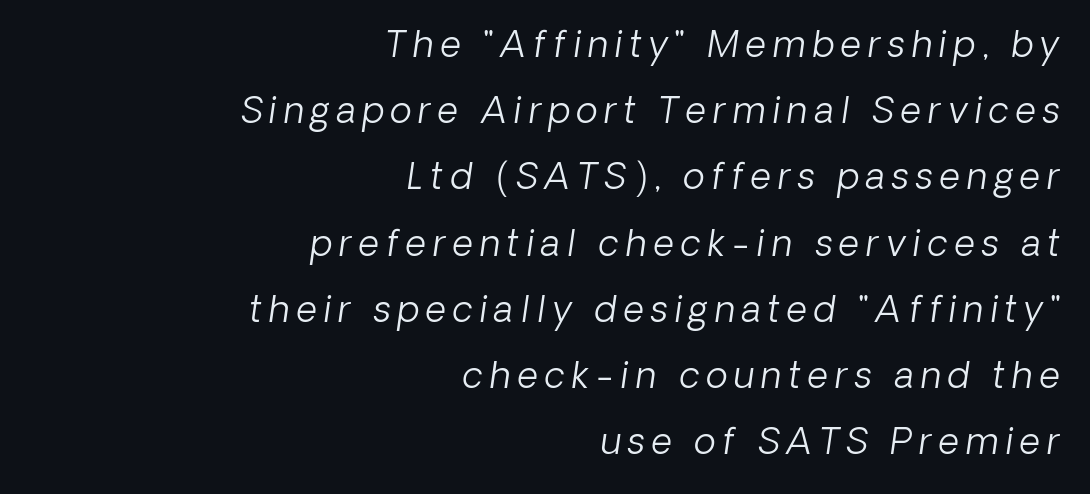
The image shows 36 px light type, italic (leaning right); set right-aligned, line spacing 1.84x, not underlined; low stroke contrast and a medium x-height.
